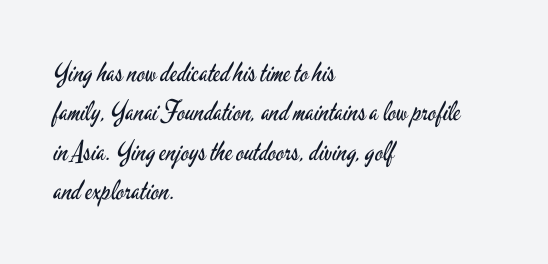
Q: Is the text bold? A: No.
Q: Is the text italic (slanted)? A: Yes.
Q: Is the text underlined? A: No.
Q: How is the paragraph aligned? A: Left-aligned.
Q: Is the spacing between letters normal or unusually wide? A: Normal.
Q: Is the spacing between lines tight, normal or loose? A: Normal.
